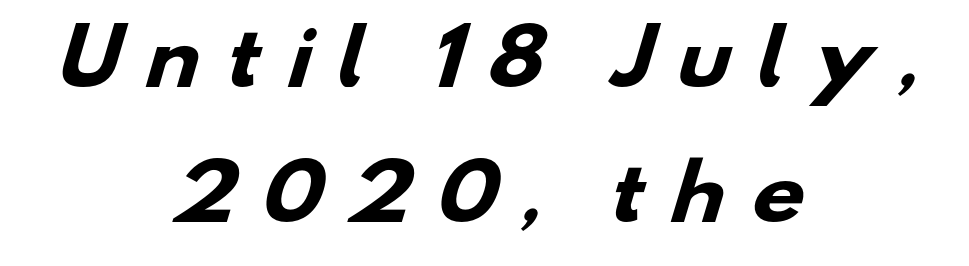
{"serif": "no", "bold": "yes", "weight": "heavy", "width": "wide", "stroke_contrast": "low", "x_height": "small", "monospaced": "no", "underline": "no", "align": "center", "line_spacing_ratio": 1.8, "letter_spacing": "wide", "letter_spacing_em": 0.32, "glyph_px": 75}
